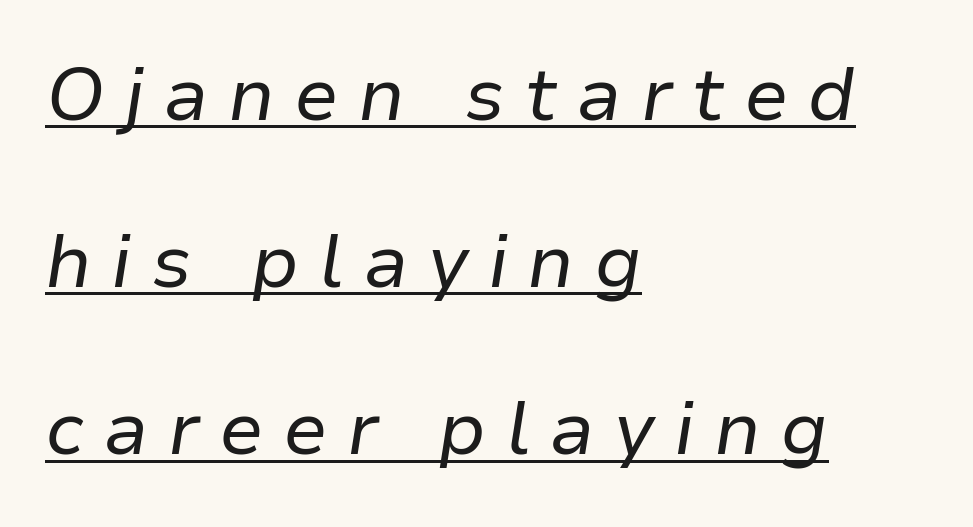
The image shows 74 px regular-weight type, italic (leaning right); set left-aligned, loose line spacing (2.26x), unusually wide letter spacing (+0.26 em), underlined; low stroke contrast and a medium x-height.
